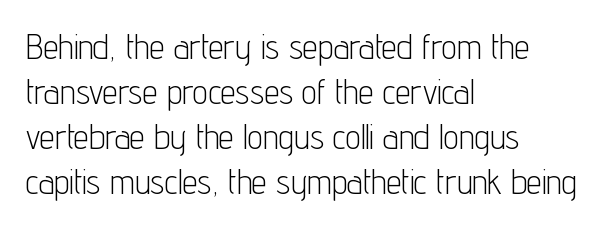
Q: Is the text bold? A: No.
Q: Is the text italic (slanted)? A: No, it is upright.
Q: Is the typeface a serif or a sans-serif typeface? A: Sans-serif.
Q: Is the text underlined? A: No.
Q: How is the paragraph aligned? A: Left-aligned.
Q: Is the spacing between letters normal or unusually wide? A: Normal.
Q: Is the spacing between lines tight, normal or loose? A: Normal.
Q: Width (condensed, normal, or wide)? A: Condensed.
Q: Stroke contrast? A: Low.
Q: x-height? A: Medium.
Q: Monospaced? A: No.
